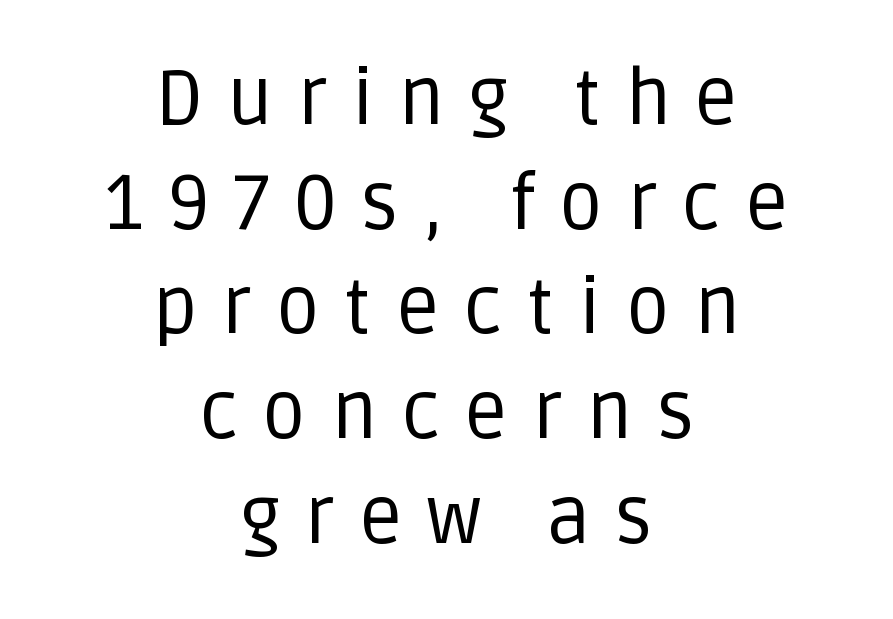
{"serif": "no", "italic": "no", "bold": "no", "weight": "regular", "width": "normal", "stroke_contrast": "low", "x_height": "large", "monospaced": "no", "underline": "no", "align": "center", "line_spacing": "normal", "line_spacing_ratio": 1.36, "letter_spacing": "wide", "letter_spacing_em": 0.31, "glyph_px": 77}
